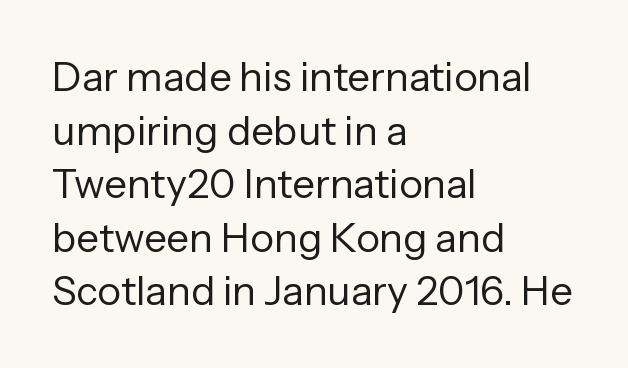
{"serif": "no", "italic": "no", "bold": "no", "weight": "regular", "width": "normal", "stroke_contrast": "low", "x_height": "medium", "monospaced": "no", "underline": "no", "align": "left", "line_spacing": "normal", "line_spacing_ratio": 1.34, "letter_spacing": "normal", "letter_spacing_em": 0.0, "glyph_px": 40}
